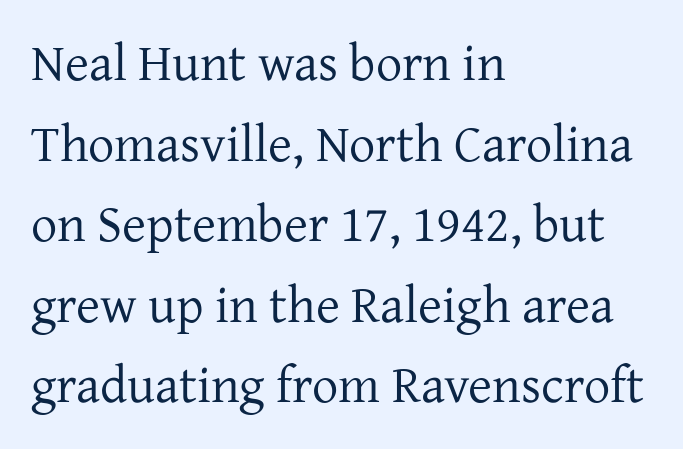
A typesetter would call this leading conventional body-copy spacing. Look at the tracking — it's just the regular setting, nothing added. This rendering employs a face with finishing strokes, i.e., a serif. Underline: absent.
